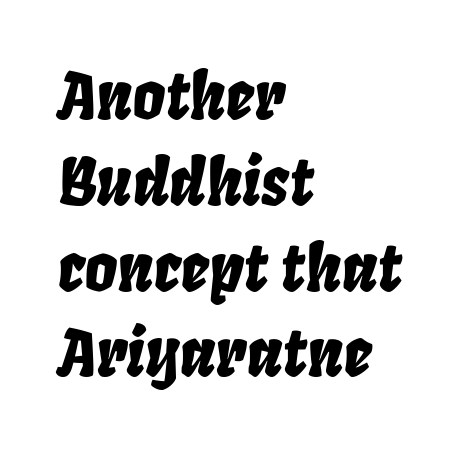
{"italic": "yes", "lean": "right", "slant_degrees": 8, "width": "condensed", "stroke_contrast": "low", "x_height": "large", "monospaced": "no", "underline": "no", "align": "left", "line_spacing": "normal", "line_spacing_ratio": 1.34, "letter_spacing": "normal", "letter_spacing_em": 0.0, "glyph_px": 64}
